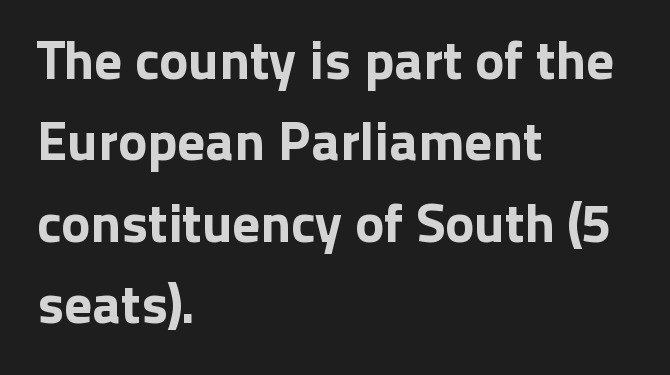
Q: Is the text italic (slanted)? A: No, it is upright.
Q: Is the typeface a serif or a sans-serif typeface? A: Sans-serif.
Q: Is the text underlined? A: No.
Q: How is the paragraph aligned? A: Left-aligned.
Q: Is the spacing between letters normal or unusually wide? A: Normal.
Q: Is the spacing between lines tight, normal or loose? A: Normal.
Q: Width (condensed, normal, or wide)? A: Normal.
Q: Stroke contrast? A: Low.
Q: x-height? A: Medium.
Q: Monospaced? A: No.
